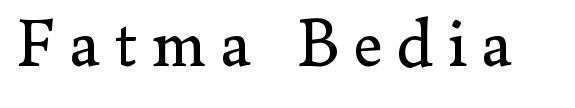
The image shows 69 px regular-weight serif type, upright; set unusually wide letter spacing (+0.21 em), not underlined; low stroke contrast and a small x-height.
